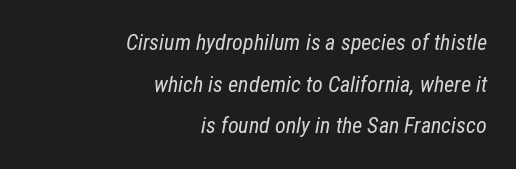
The image shows 22 px text type, italic (leaning right); set right-aligned, line spacing 1.89x, normal letter spacing, not underlined.
